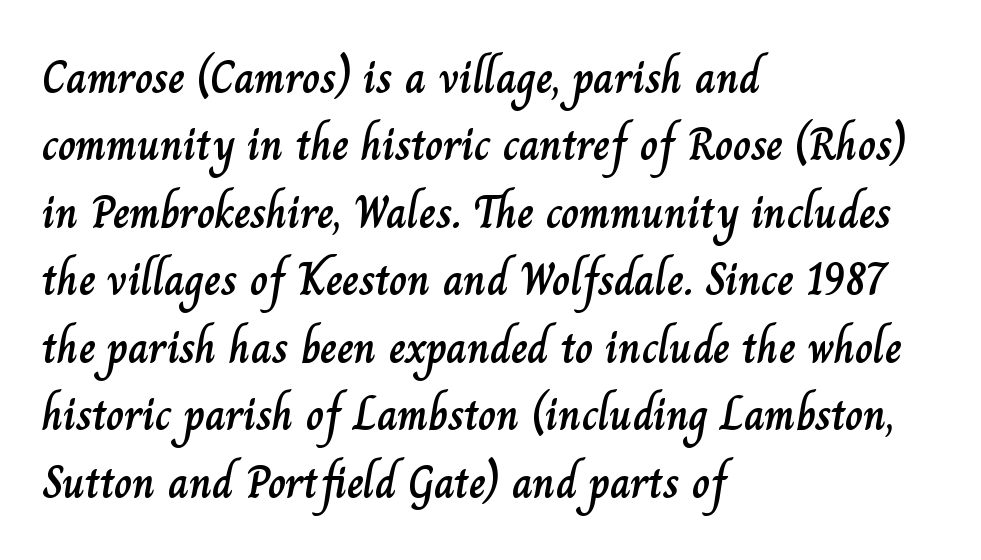
The image shows 45 px text type; set left-aligned, normal line spacing (1.5x), normal letter spacing, not underlined; low stroke contrast and a small x-height.
